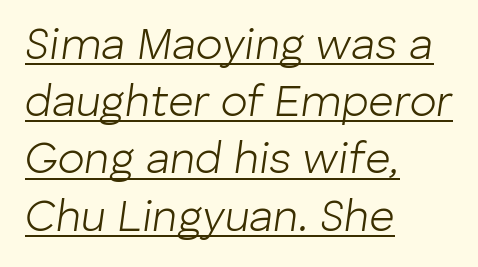
The passage shown is not bold in any degree. There is no visible air inserted between adjacent glyphs. Note the varied advance widths — an 'i' is clearly narrower than an 'm'. If you drew a ruler down the left edge, every line would touch it.
